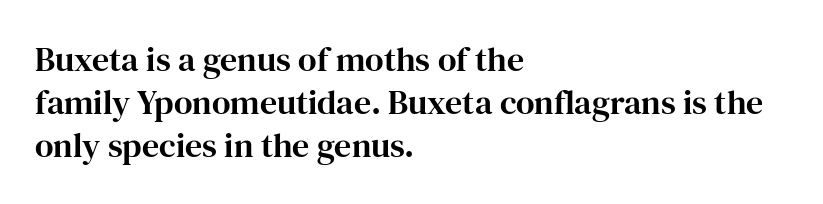
{"serif": "yes", "italic": "no", "width": "normal", "stroke_contrast": "high", "x_height": "medium", "monospaced": "no", "underline": "no", "align": "left", "line_spacing": "normal", "line_spacing_ratio": 1.26, "letter_spacing": "normal", "letter_spacing_em": 0.0, "glyph_px": 34}
